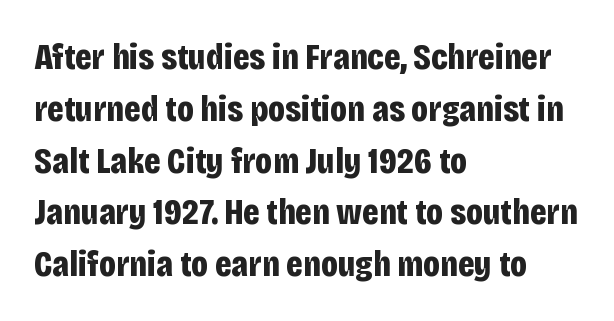
Q: Is the text bold? A: Yes.
Q: Is the text italic (slanted)? A: No, it is upright.
Q: Is the typeface a serif or a sans-serif typeface? A: Sans-serif.
Q: Is the text underlined? A: No.
Q: How is the paragraph aligned? A: Left-aligned.
Q: Is the spacing between letters normal or unusually wide? A: Normal.
Q: Is the spacing between lines tight, normal or loose? A: Normal.
Q: Width (condensed, normal, or wide)? A: Condensed.
Q: Stroke contrast? A: Low.
Q: x-height? A: Large.
Q: Monospaced? A: No.
